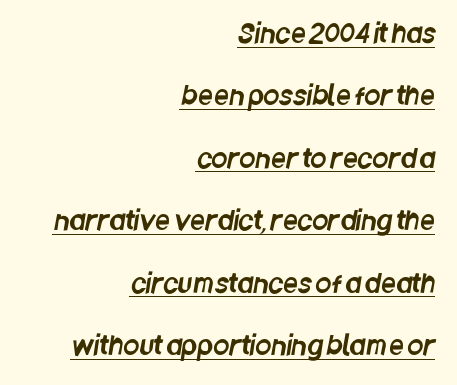
The passage is arranged like a letterhead date or caption credit — flush right. The string is rendered with underlining switched on. You could fit nearly another row in the gap between these rows. The gaps between neighbouring characters are ordinary and unremarkable.
